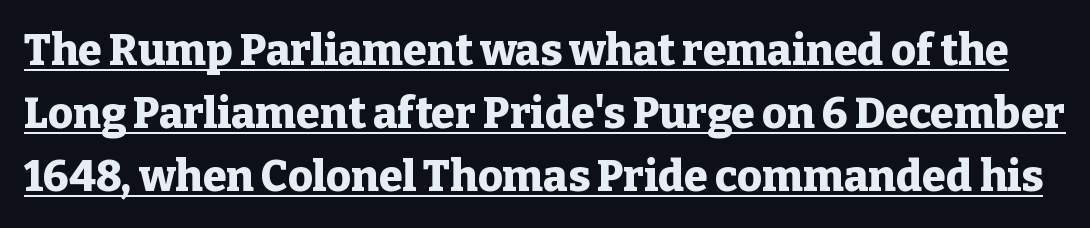
The image shows 43 px heavy serif type, upright; set normal line spacing (1.47x), normal letter spacing, underlined; low stroke contrast and a medium x-height.
